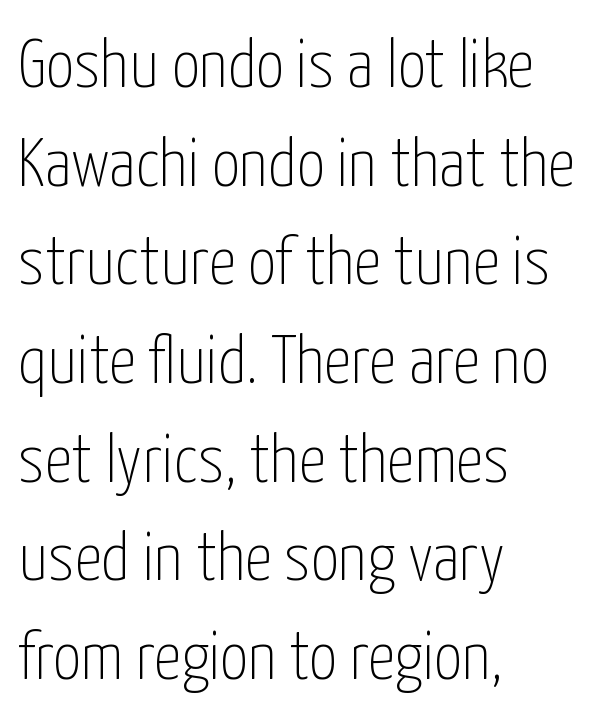
{"serif": "no", "italic": "no", "bold": "no", "weight": "thin", "width": "condensed", "stroke_contrast": "low", "x_height": "medium", "monospaced": "no", "underline": "no", "align": "left", "line_spacing": "normal", "line_spacing_ratio": 1.43, "letter_spacing": "normal", "letter_spacing_em": 0.0, "glyph_px": 69}
